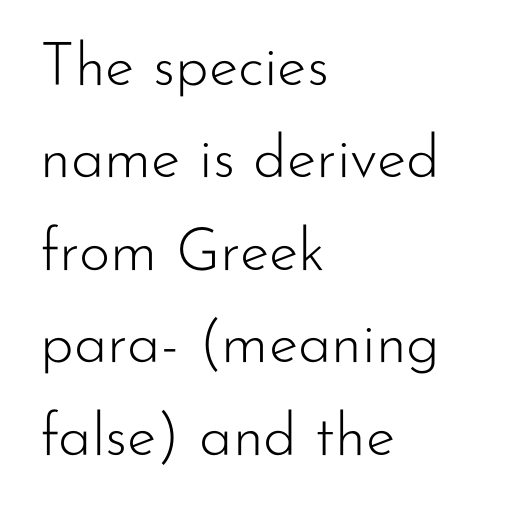
The image shows 60 px light sans-serif type, upright; set left-aligned, normal line spacing (1.54x), normal letter spacing, not underlined; low stroke contrast and a small x-height.
